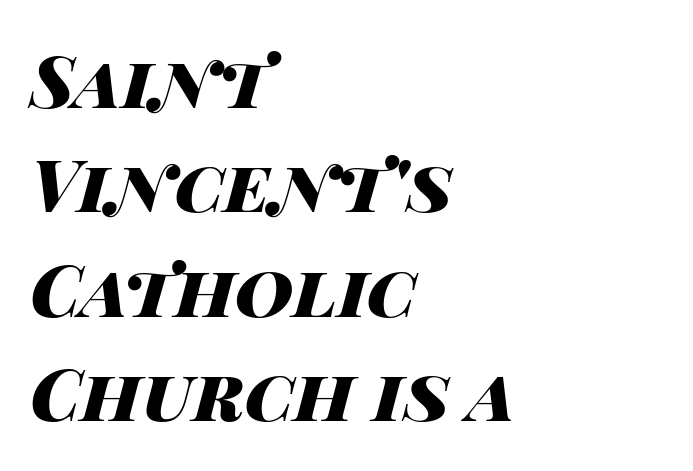
Look at the tracking — it's just the regular setting, nothing added. Regarding leading, the lines here are spaced in the standard way. Reading down the block, your eye returns to a fixed left position each line. Descenders hang freely into open space.
